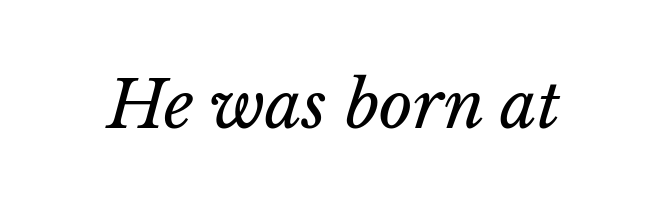
The image shows 65 px regular-weight type, italic (leaning right); set normal letter spacing, not underlined; low stroke contrast and a medium x-height.
